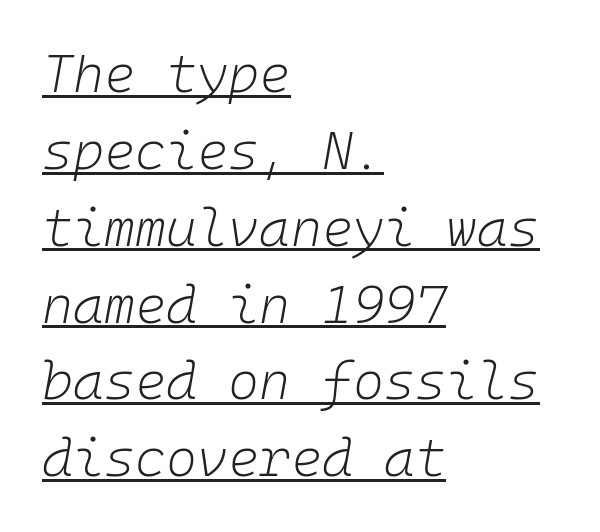
The image shows 53 px light type, italic (leaning right), monospaced; set left-aligned, normal line spacing (1.45x), normal letter spacing, underlined; low stroke contrast and a medium x-height.
